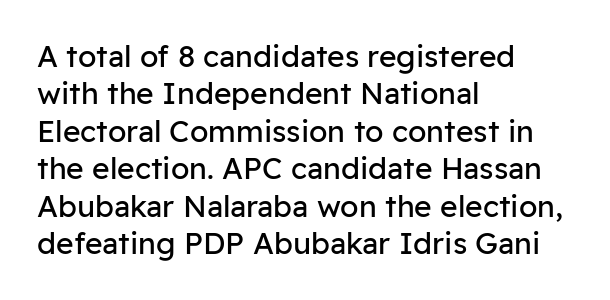
The image shows 30 px regular-weight sans-serif type, upright; set left-aligned, normal line spacing (1.25x), normal letter spacing, not underlined; low stroke contrast and a medium x-height.
